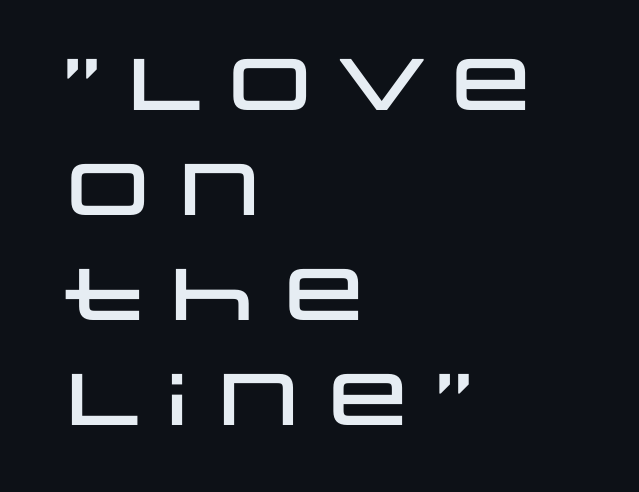
Type without underlining. The letters advance in unequal steps, a hallmark of proportional type. Check where the strokes stop: nothing finishes them off — pure sans. Summary of vertical rhythm: regular, with standard interline spacing. When letters stand straight like this, we call the style roman or upright. Is the letter spacing exaggerated? No — it looks like the ordinary default.
